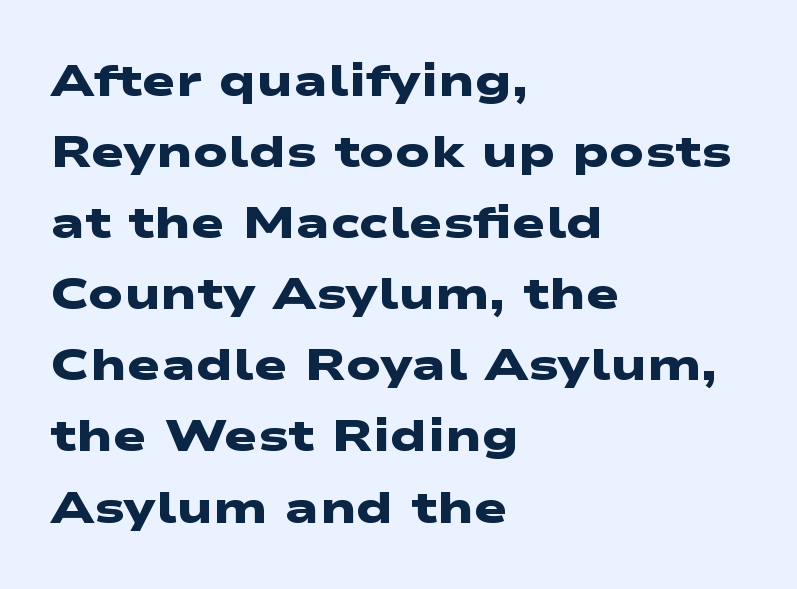
In terms of leading, this rendering sits right in the middle. The letters advance in unequal steps, a hallmark of proportional type. This sample is left-justified, so line endings fall wherever the words run out. Look at the stroke-to-counter ratio: heavy, a bold. The area under the type is left untouched.
